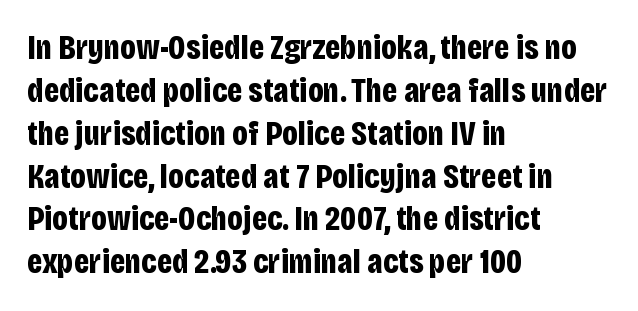
The image shows 34 px bold, condensed sans-serif type, upright; set left-aligned, normal line spacing (1.26x), normal letter spacing, not underlined; low stroke contrast and a large x-height.
